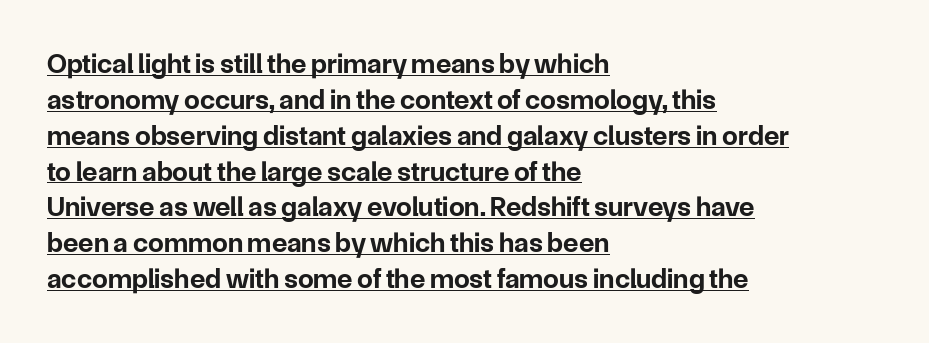
Q: Is the text bold? A: Yes.
Q: Is the text italic (slanted)? A: No, it is upright.
Q: Is the typeface a serif or a sans-serif typeface? A: Sans-serif.
Q: Is the text underlined? A: Yes.
Q: How is the paragraph aligned? A: Left-aligned.
Q: Is the spacing between letters normal or unusually wide? A: Normal.
Q: Is the spacing between lines tight, normal or loose? A: Normal.
Q: Width (condensed, normal, or wide)? A: Normal.
Q: Stroke contrast? A: Low.
Q: x-height? A: Medium.
Q: Monospaced? A: No.
